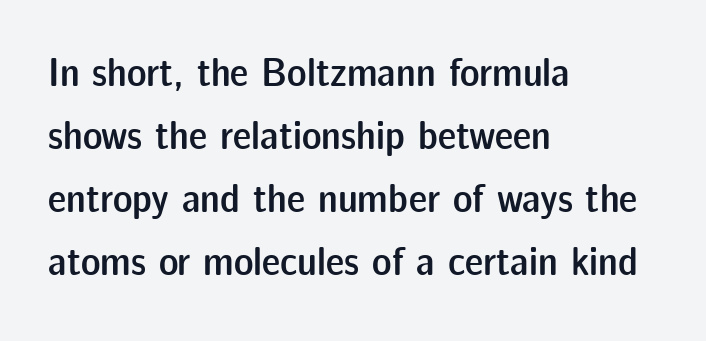
Does the lettering tilt? It doesn't — this is upright. Check under the words: just untouched page. Look at the stroke-to-counter ratio: somewhat heavy, a semibold. This sample has the flowing, uneven cadence of proportional lettering. In CSS terms this would be text-align: left. Short note: letters normally spaced.
